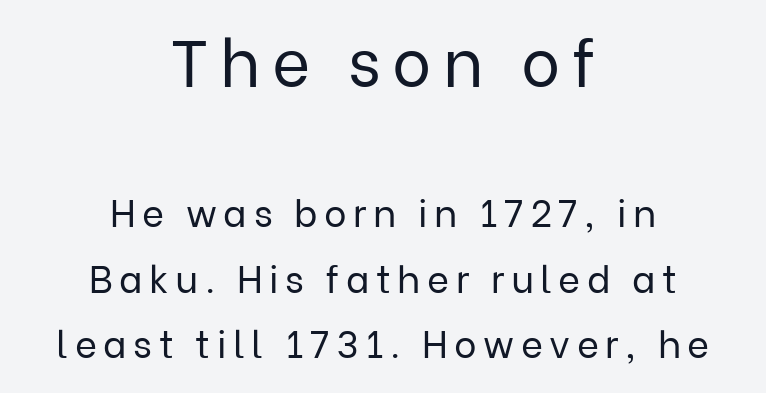
{"serif": "no", "italic": "no", "bold": "no", "weight": "regular", "width": "normal", "stroke_contrast": "low", "x_height": "medium", "monospaced": "no", "underline": "no", "align": "center", "line_spacing_ratio": 1.73, "larger_block": "first", "size_ratio": 1.74, "glyph_px": 66}
